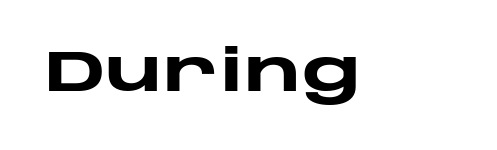
Q: Is the text bold? A: Yes.
Q: Is the text italic (slanted)? A: No, it is upright.
Q: Is the typeface a serif or a sans-serif typeface? A: Sans-serif.
Q: Is the text underlined? A: No.
Q: Is the spacing between letters normal or unusually wide? A: Normal.
Q: Width (condensed, normal, or wide)? A: Wide.
Q: Stroke contrast? A: Low.
Q: x-height? A: Large.
Q: Monospaced? A: No.
